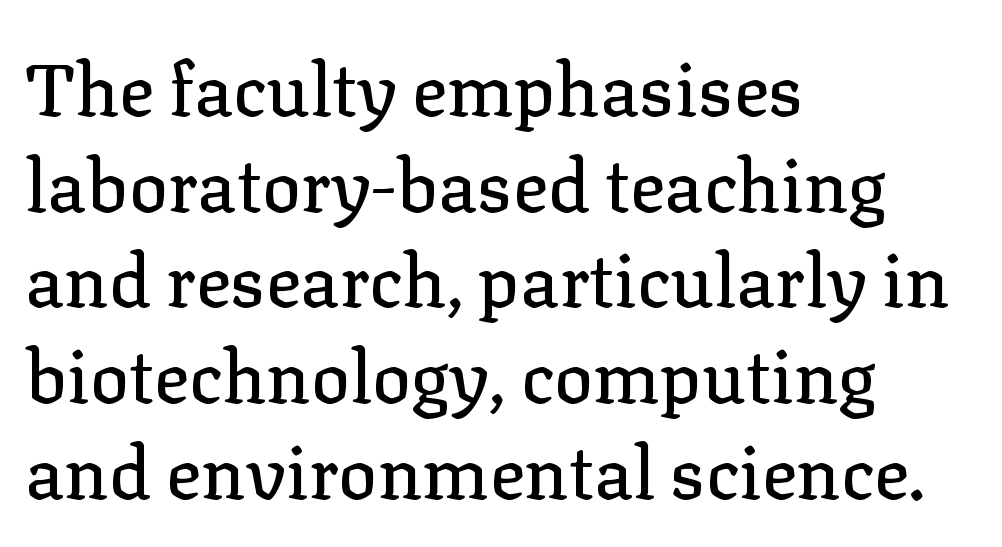
Q: Is the text italic (slanted)? A: No, it is upright.
Q: Is the typeface a serif or a sans-serif typeface? A: Serif.
Q: Is the text underlined? A: No.
Q: How is the paragraph aligned? A: Left-aligned.
Q: Is the spacing between letters normal or unusually wide? A: Normal.
Q: Is the spacing between lines tight, normal or loose? A: Normal.
Q: Width (condensed, normal, or wide)? A: Normal.
Q: Stroke contrast? A: Low.
Q: x-height? A: Medium.
Q: Monospaced? A: No.
